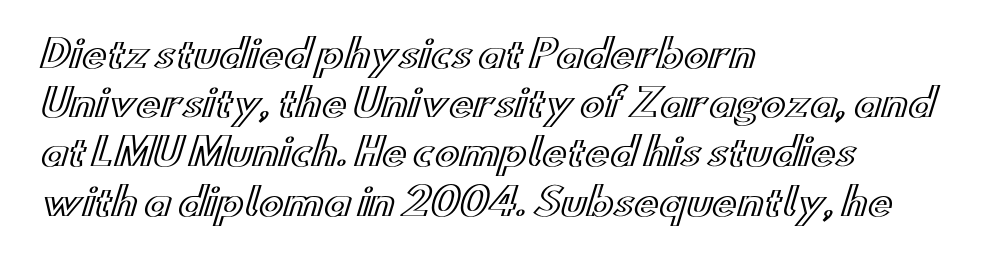
{"width": "wide", "x_height": "small", "monospaced": "no", "underline": "no", "align": "left", "line_spacing": "normal", "line_spacing_ratio": 1.33, "letter_spacing": "normal", "letter_spacing_em": 0.0, "glyph_px": 37}
